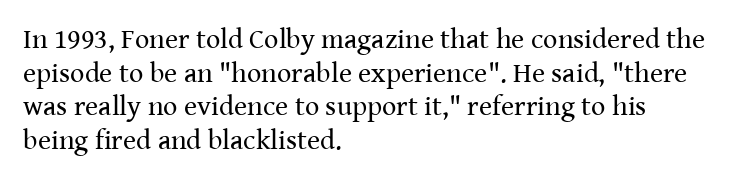
{"serif": "yes", "italic": "no", "bold": "no", "weight": "regular", "width": "normal", "stroke_contrast": "medium", "x_height": "medium", "monospaced": "no", "underline": "no", "align": "left", "line_spacing_ratio": 1.2, "letter_spacing": "normal", "letter_spacing_em": 0.0, "glyph_px": 28}
